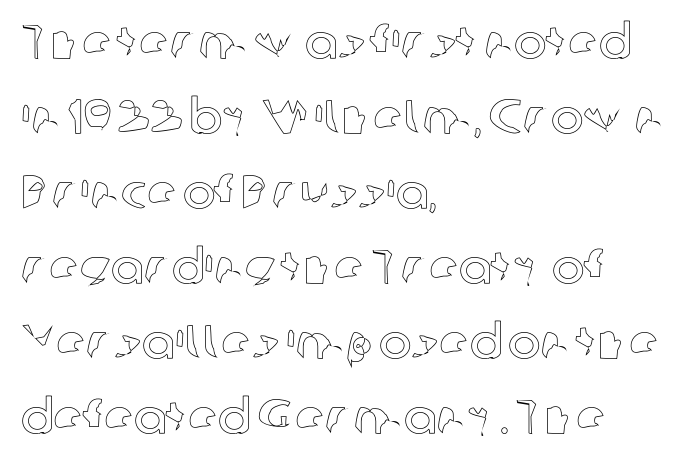
Q: Is the text italic (slanted)? A: No, it is upright.
Q: Is the text underlined? A: No.
Q: How is the paragraph aligned? A: Left-aligned.
Q: Is the spacing between letters normal or unusually wide? A: Normal.
Q: Is the spacing between lines tight, normal or loose? A: Normal.
Q: Width (condensed, normal, or wide)? A: Normal.
Q: x-height? A: Medium.
Q: Monospaced? A: No.
